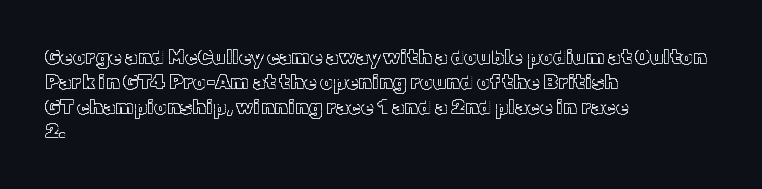
Q: Is the text italic (slanted)? A: No, it is upright.
Q: Is the text underlined? A: No.
Q: How is the paragraph aligned? A: Left-aligned.
Q: Is the spacing between letters normal or unusually wide? A: Normal.
